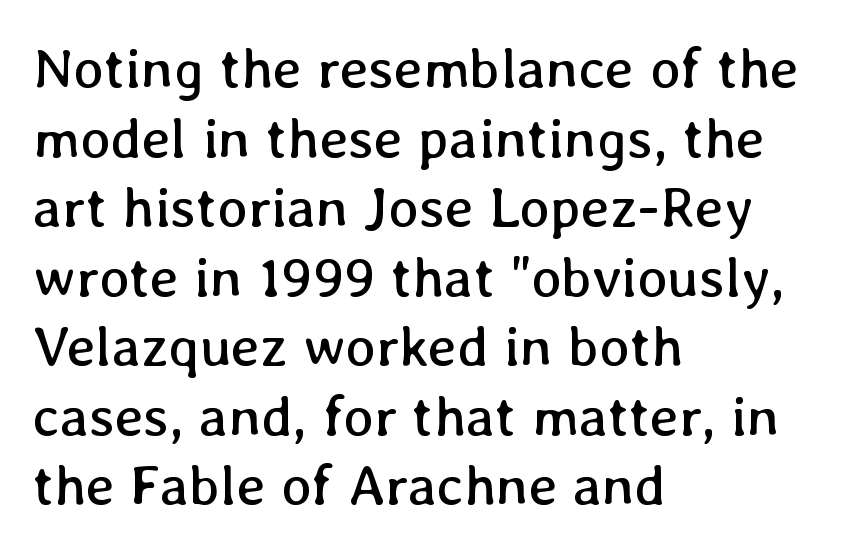
The face used here is rendered with its standard letterfit. The face used here is proportionally spaced, like ordinary book or web type. The paragraph shown leans on its left margin. Ascenders rise straight up at ninety degrees. Plain, unruled lines of type. Think standard paragraph weight, or any step lighter than that.
